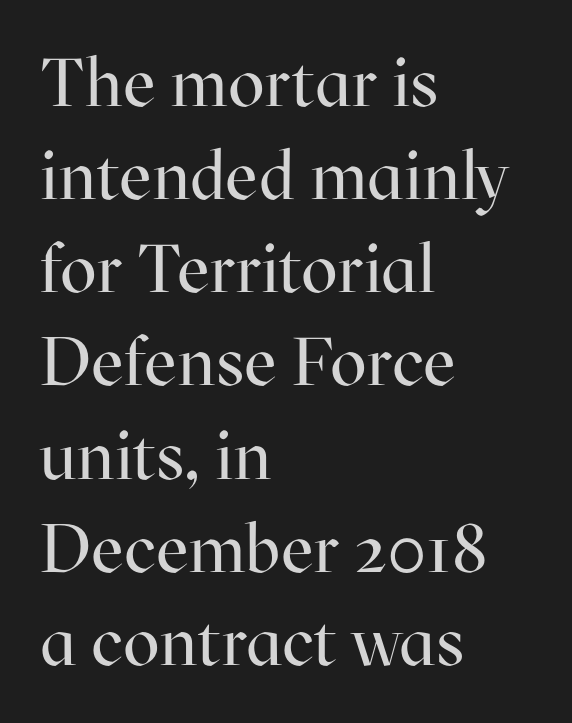
{"serif": "yes", "italic": "no", "bold": "no", "weight": "regular", "width": "normal", "stroke_contrast": "high", "x_height": "medium", "monospaced": "no", "underline": "no", "align": "left", "line_spacing": "normal", "line_spacing_ratio": 1.37, "letter_spacing": "normal", "letter_spacing_em": 0.0, "glyph_px": 68}
